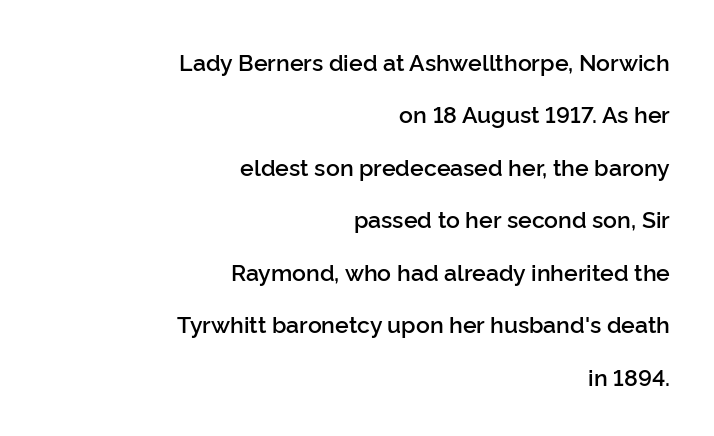
{"italic": "no", "bold": "semi", "underline": "no", "align": "right", "line_spacing": "loose", "line_spacing_ratio": 2.28, "letter_spacing": "normal", "letter_spacing_em": 0.0, "glyph_px": 23}
